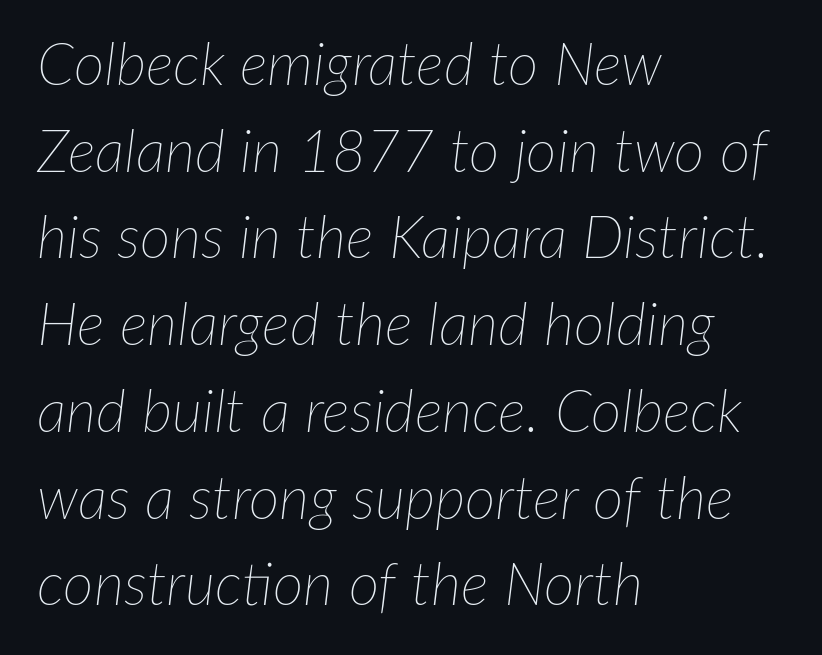
Q: Is the text bold? A: No.
Q: Is the text italic (slanted)? A: Yes, it leans right by about 7 degrees.
Q: Is the text underlined? A: No.
Q: How is the paragraph aligned? A: Left-aligned.
Q: Is the spacing between letters normal or unusually wide? A: Normal.
Q: Is the spacing between lines tight, normal or loose? A: Normal.
Q: Width (condensed, normal, or wide)? A: Normal.
Q: Stroke contrast? A: Low.
Q: x-height? A: Medium.
Q: Monospaced? A: No.
